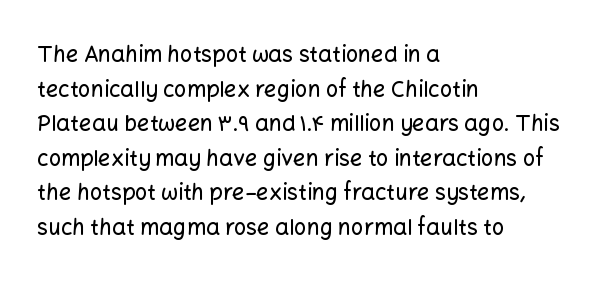
The image shows 22 px text type, upright; set left-aligned, normal line spacing (1.57x), normal letter spacing, not underlined.
